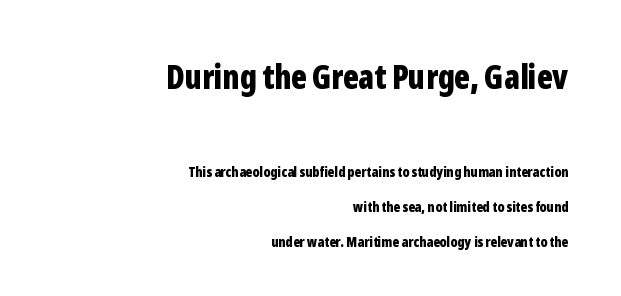
Is the letter spacing exaggerated? No — it looks like the ordinary default. Think of a printed novel: that variable character pitch is what you see here. The block of text is sparse from top to bottom, with ample space between rows. Unlike italic type, these characters show no tilt at all.
